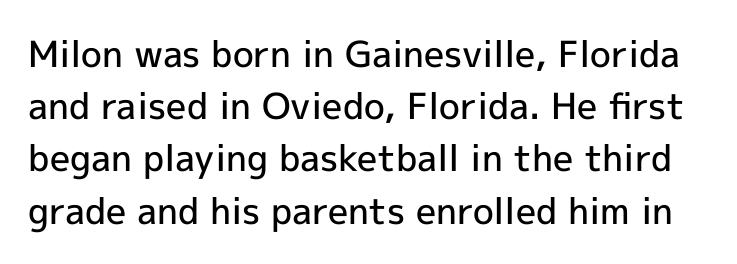
The image shows 36 px semibold sans-serif type, upright; set normal line spacing (1.45x), normal letter spacing, not underlined; a medium x-height.
